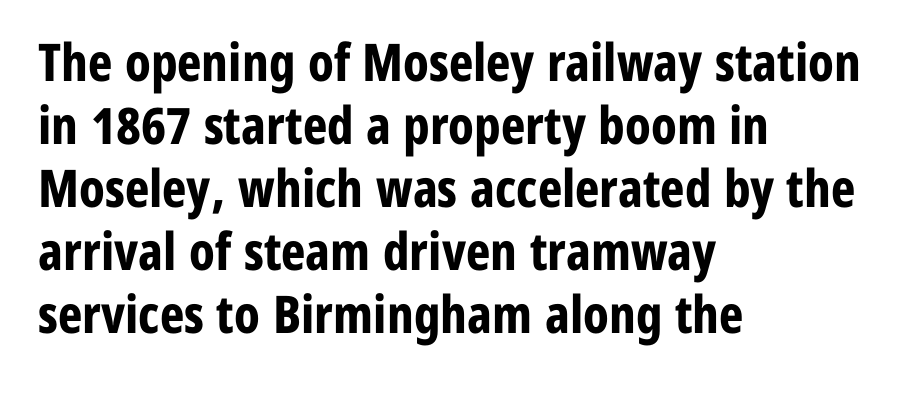
{"serif": "no", "italic": "no", "bold": "yes", "weight": "bold", "width": "condensed", "stroke_contrast": "low", "x_height": "medium", "monospaced": "no", "underline": "no", "align": "left", "line_spacing_ratio": 1.21, "letter_spacing": "normal", "letter_spacing_em": 0.0, "glyph_px": 52}
